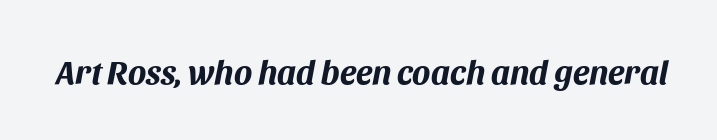
The image shows 34 px bold type, italic (leaning right); set normal letter spacing, not underlined; medium stroke contrast and a large x-height.
